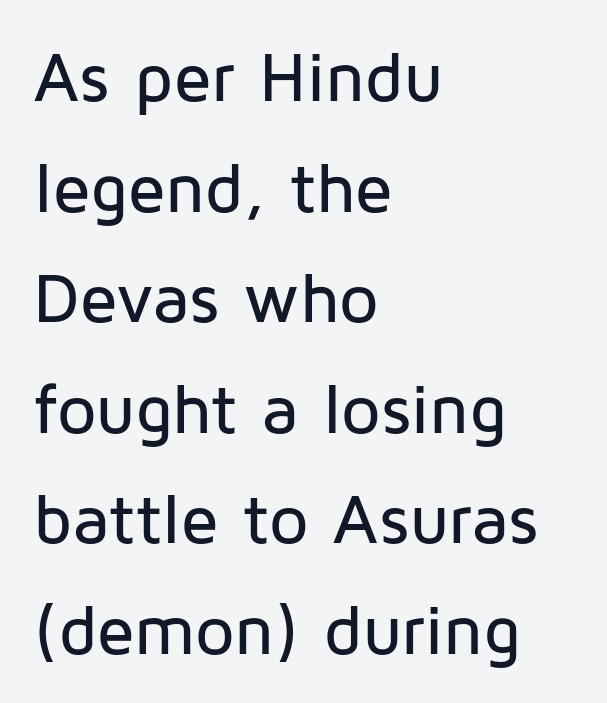
{"serif": "no", "italic": "no", "width": "normal", "stroke_contrast": "low", "x_height": "medium", "monospaced": "no", "underline": "no", "align": "left", "line_spacing": "normal", "line_spacing_ratio": 1.58, "letter_spacing": "normal", "letter_spacing_em": 0.0, "glyph_px": 70}
